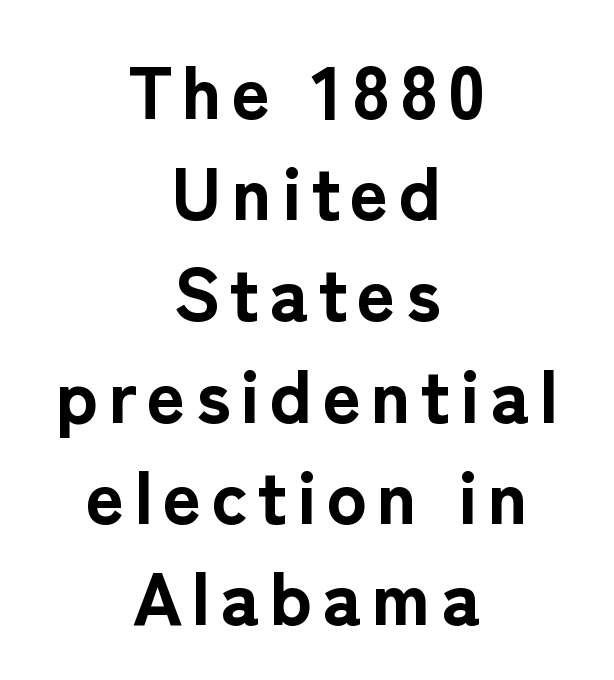
The image shows 75 px bold sans-serif type, upright; set centered, normal line spacing (1.35x), not underlined; low stroke contrast and a medium x-height.
